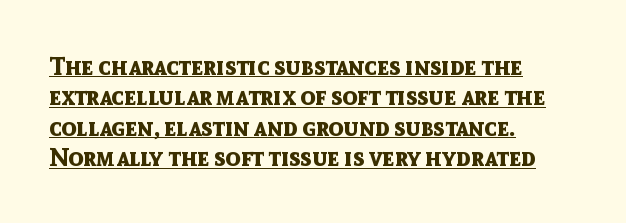
The image shows 25 px bold type, upright; set left-aligned, line spacing 1.22x, normal letter spacing, underlined.
